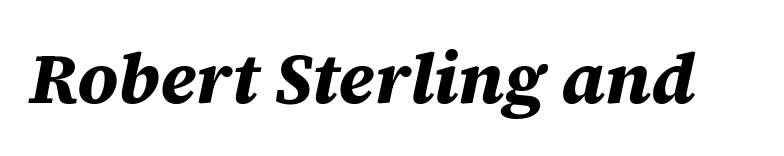
{"italic": "yes", "lean": "right", "slant_degrees": 12, "bold": "yes", "weight": "bold", "width": "normal", "stroke_contrast": "medium", "x_height": "large", "monospaced": "no", "underline": "no", "letter_spacing": "normal", "letter_spacing_em": 0.0, "glyph_px": 71}
